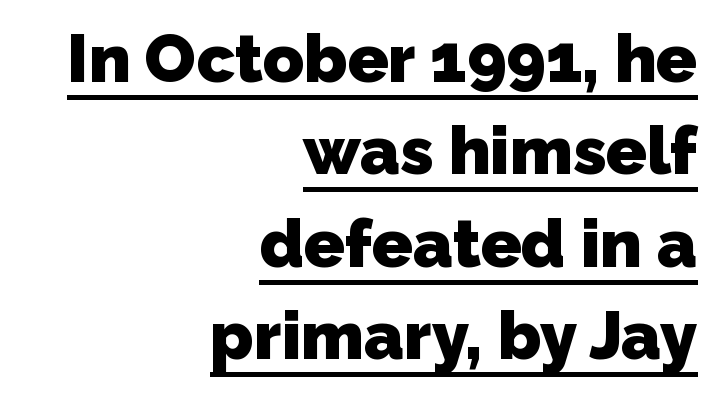
{"serif": "no", "bold": "yes", "weight": "heavy", "width": "normal", "stroke_contrast": "low", "x_height": "medium", "monospaced": "no", "underline": "yes", "align": "right", "line_spacing": "normal", "line_spacing_ratio": 1.38, "letter_spacing": "normal", "letter_spacing_em": 0.0, "glyph_px": 67}
